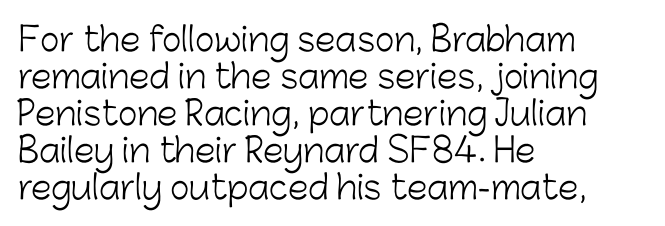
Q: Is the text bold? A: No.
Q: Is the text italic (slanted)? A: No, it is upright.
Q: Is the typeface a serif or a sans-serif typeface? A: Sans-serif.
Q: Is the text underlined? A: No.
Q: How is the paragraph aligned? A: Left-aligned.
Q: Is the spacing between letters normal or unusually wide? A: Normal.
Q: Is the spacing between lines tight, normal or loose? A: Tight.
Q: Width (condensed, normal, or wide)? A: Normal.
Q: Stroke contrast? A: Low.
Q: x-height? A: Medium.
Q: Monospaced? A: No.
